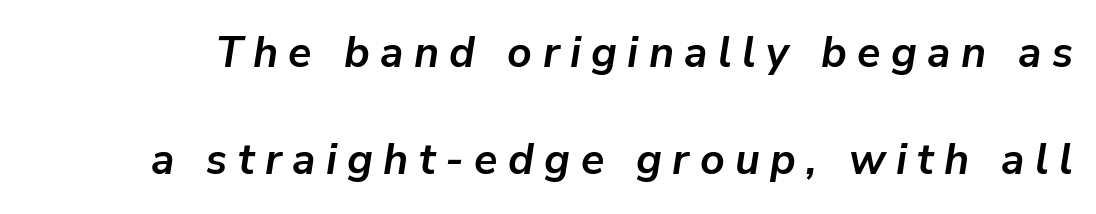
The image shows 43 px semibold type, italic (leaning right); set loose line spacing (2.5x), unusually wide letter spacing (+0.24 em), not underlined; low stroke contrast and a medium x-height.
